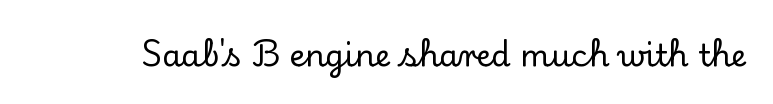
Q: Is the text italic (slanted)? A: No, it is upright.
Q: Is the typeface a serif or a sans-serif typeface? A: Serif.
Q: Is the text underlined? A: No.
Q: Is the spacing between letters normal or unusually wide? A: Normal.
Q: Width (condensed, normal, or wide)? A: Normal.
Q: Stroke contrast? A: Low.
Q: x-height? A: Small.
Q: Monospaced? A: No.
